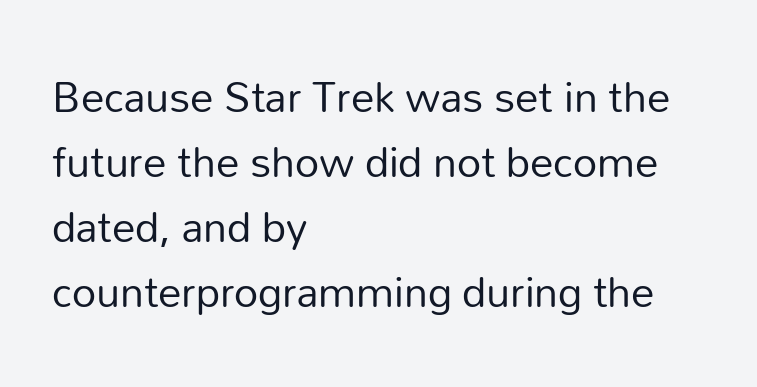
{"serif": "no", "italic": "no", "bold": "no", "weight": "regular", "width": "normal", "stroke_contrast": "low", "x_height": "medium", "monospaced": "no", "underline": "no", "align": "left", "line_spacing": "normal", "line_spacing_ratio": 1.38, "letter_spacing": "normal", "letter_spacing_em": 0.0, "glyph_px": 47}
